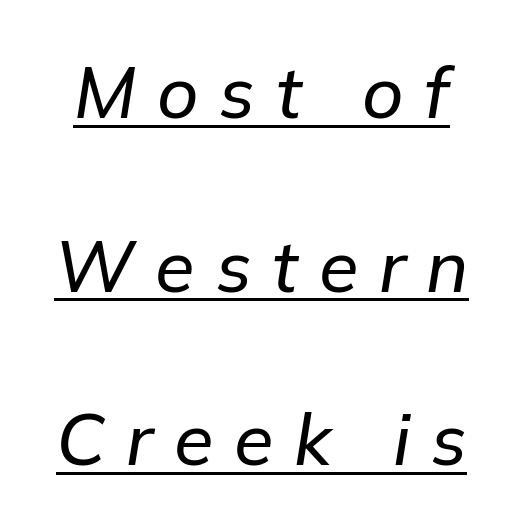
Q: Is the text italic (slanted)? A: Yes, it leans right by about 9 degrees.
Q: Is the text underlined? A: Yes.
Q: Is the spacing between letters normal or unusually wide? A: Unusually wide.
Q: Is the spacing between lines tight, normal or loose? A: Loose.
Q: Width (condensed, normal, or wide)? A: Normal.
Q: Stroke contrast? A: Low.
Q: x-height? A: Medium.
Q: Monospaced? A: No.
